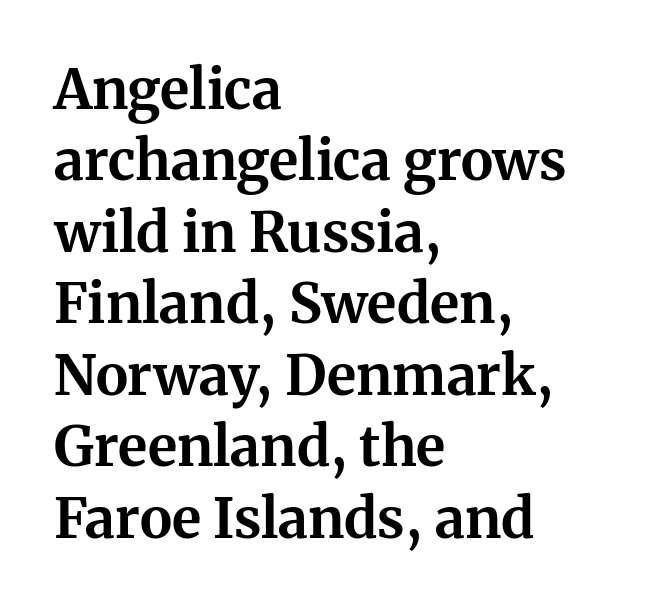
The line-height multiplier appears to be the usual default. Does extra space separate the letters? No, they use regular spacing. Does the weight exceed regular? Yes, all the way to bold. Line starts are locked; line ends wander.
